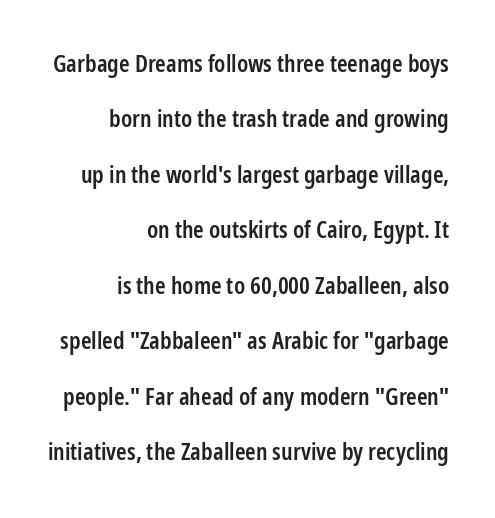
What stands out about the letter spacing? Nothing — it is the standard amount. Its strokes are somewhat broadened, the hallmark of semibold type. Notice the wide empty band between every row — that's loose leading. Unlike italic type, these characters show no tilt at all.
